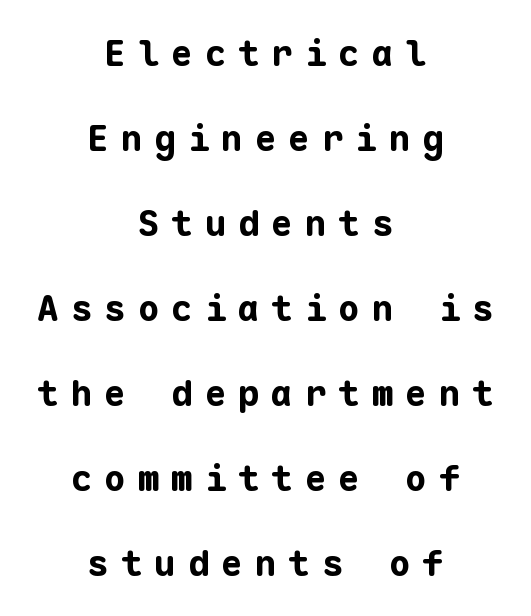
The image shows 36 px bold sans-serif type, upright, monospaced; set centered, loose line spacing (2.36x), unusually wide letter spacing (+0.33 em), not underlined; low stroke contrast and a medium x-height.
